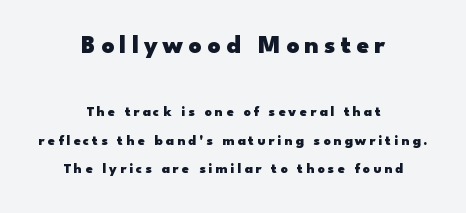
{"italic": "no", "bold": "yes", "underline": "no", "align": "center", "line_spacing": "loose", "line_spacing_ratio": 2.04, "letter_spacing": "wide", "letter_spacing_em": 0.22, "larger_block": "first", "size_ratio": 1.79, "glyph_px": 25}
